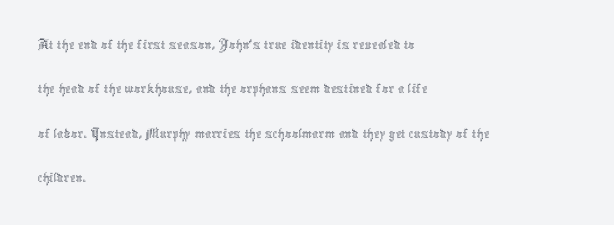
The font's upright variant was chosen for this text. Caption: multi-line text, flush left, ragged right. Weight: regular or lighter. A bare baseline throughout the passage.
